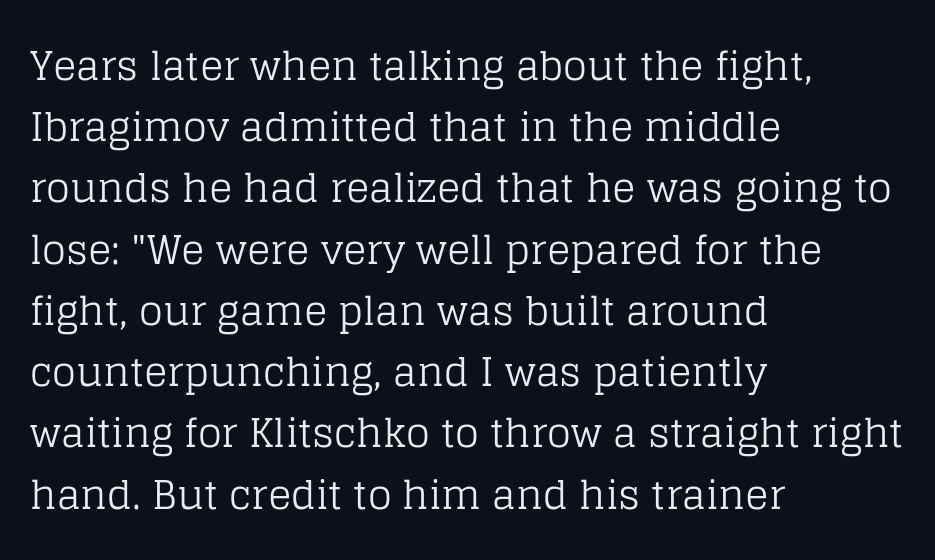
Students, note that the glyphs here touch the page at normal intervals. Each new line begins a customary step beneath the previous one. Check the space under the baseline: it is left empty. Nope, not italic — everything's standing straight. Compared with a centered layout, this one pins lines to the left instead.
